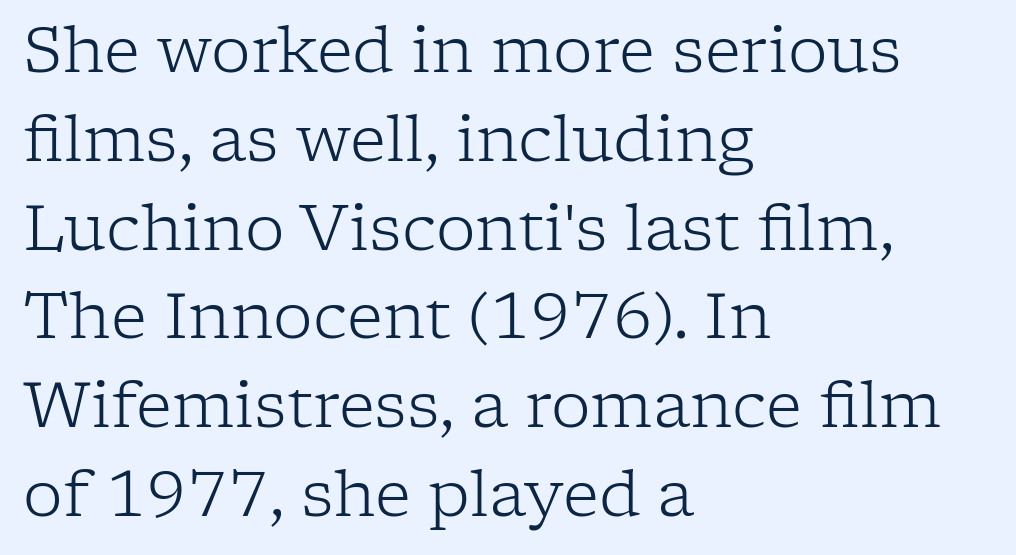
{"serif": "yes", "italic": "no", "bold": "no", "weight": "light", "width": "normal", "stroke_contrast": "low", "x_height": "medium", "monospaced": "no", "underline": "no", "align": "left", "line_spacing": "normal", "line_spacing_ratio": 1.41, "letter_spacing": "normal", "letter_spacing_em": 0.0, "glyph_px": 63}
